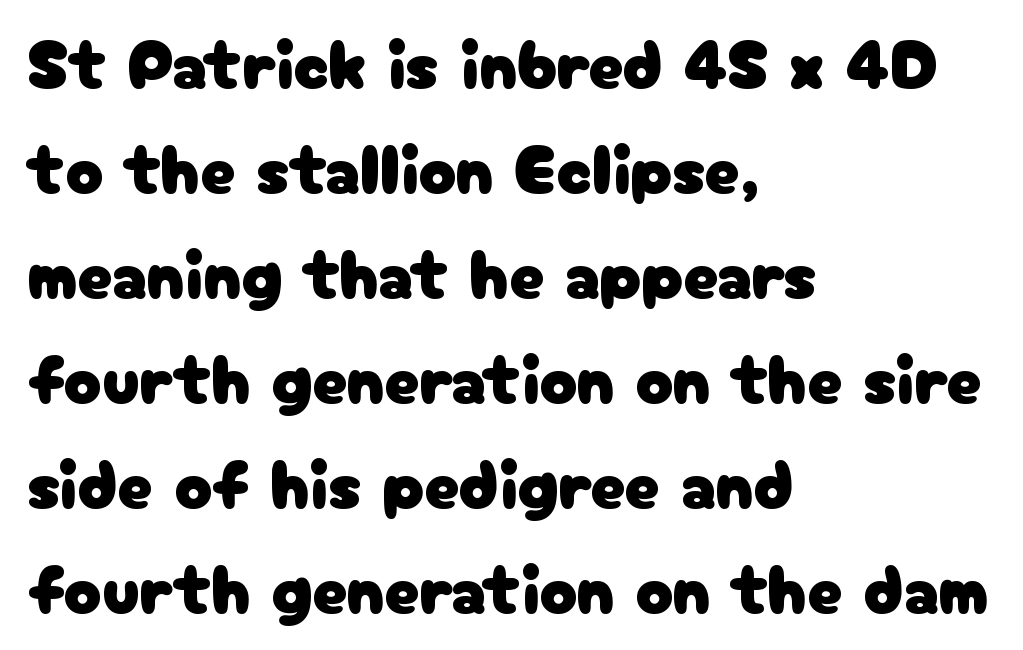
{"serif": "no", "italic": "no", "width": "normal", "stroke_contrast": "low", "x_height": "medium", "monospaced": "no", "underline": "no", "align": "left", "line_spacing": "normal", "line_spacing_ratio": 1.5, "letter_spacing": "normal", "letter_spacing_em": 0.0, "glyph_px": 70}
